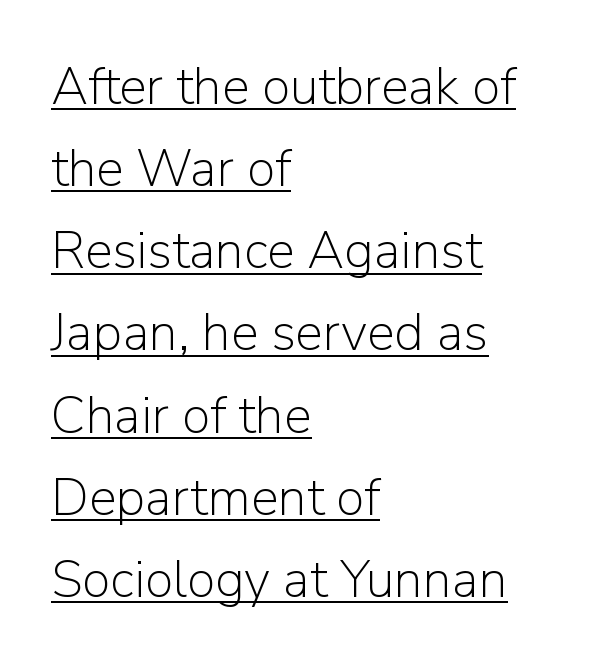
Varying glyph widths throughout — classic text-font behaviour. Rows of type keep a routine distance in the vertical direction. The characters are drawn with everyday or finer stroke widths. The specimen includes a rule beneath the text block's lines. Observe the absence of serifs on each vertical stroke in this sample.
